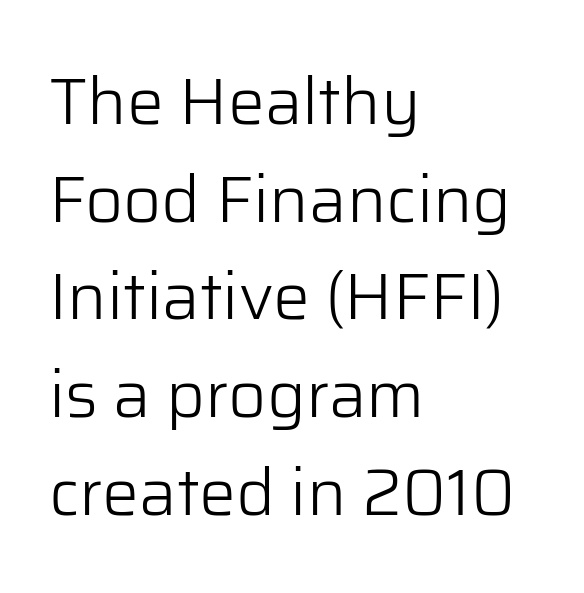
The image shows 66 px light sans-serif type, upright; set left-aligned, normal line spacing (1.48x), normal letter spacing, not underlined; low stroke contrast and a medium x-height.
